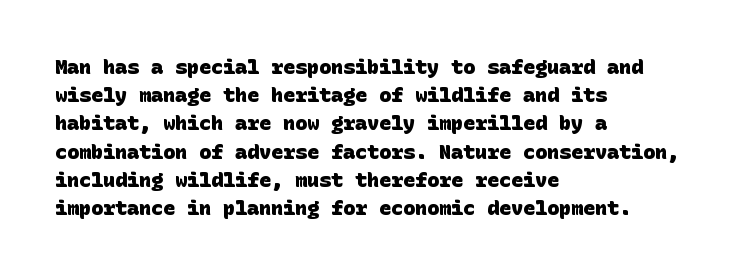
Q: Is the text bold? A: Yes.
Q: Is the text underlined? A: No.
Q: How is the paragraph aligned? A: Left-aligned.
Q: Is the spacing between letters normal or unusually wide? A: Normal.
Q: Is the spacing between lines tight, normal or loose? A: Normal.
